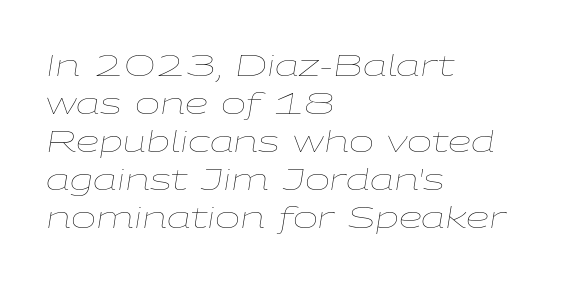
{"italic": "yes", "lean": "right", "slant_degrees": 9, "bold": "no", "weight": "thin", "width": "wide", "stroke_contrast": "low", "x_height": "medium", "monospaced": "no", "underline": "no", "align": "left", "line_spacing": "normal", "line_spacing_ratio": 1.27, "letter_spacing": "normal", "letter_spacing_em": 0.0, "glyph_px": 30}
